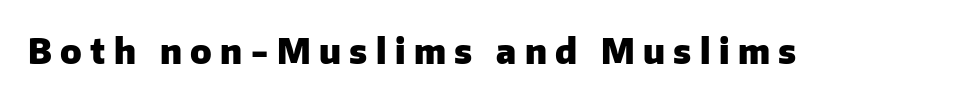
{"serif": "no", "italic": "no", "bold": "yes", "weight": "heavy", "width": "normal", "stroke_contrast": "low", "x_height": "medium", "monospaced": "no", "underline": "no", "letter_spacing": "wide", "letter_spacing_em": 0.25, "glyph_px": 34}
